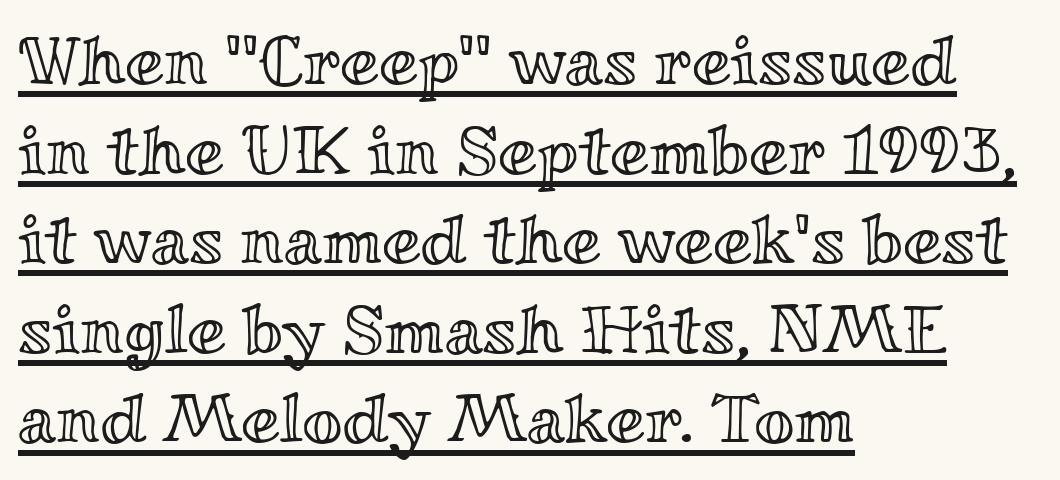
The image shows 70 px wide type, upright; set left-aligned, normal line spacing (1.28x), normal letter spacing, underlined; a small x-height.
